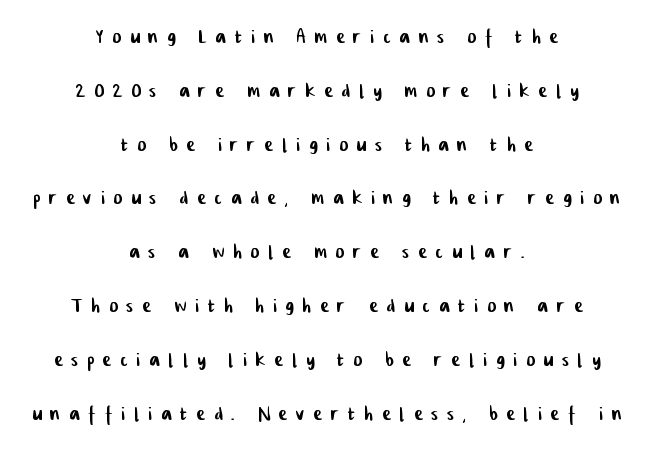
Notice how the passage keeps no hard edge, just a central spine. Observe the wide spacing: letters keep a clear distance from each other. If you measured baseline to baseline, you'd find a long distance. The specimen omits any rule beneath the text block's lines.
